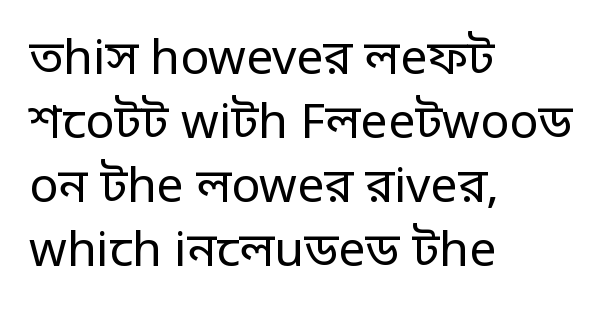
The text was rendered using a sans face with plain stroke endings. The horizontal fit of the characters is conventional and even. Stem width sits at or under what a default text font uses. The type sits square on the baseline with zero lean. Does the copy run flush right? No — it runs flush left. The rendering uses natural spacing where letterforms have individual widths.
